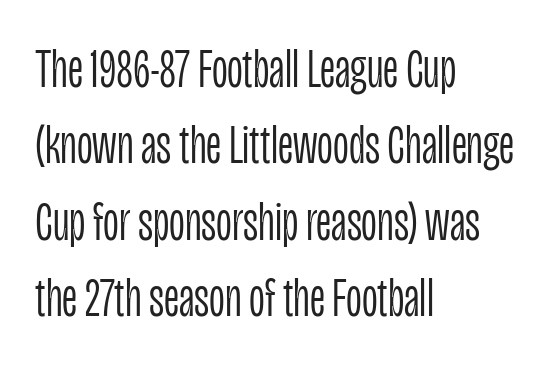
{"serif": "no", "italic": "no", "bold": "no", "weight": "light", "width": "condensed", "stroke_contrast": "low", "x_height": "large", "monospaced": "no", "underline": "no", "align": "left", "line_spacing": "normal", "line_spacing_ratio": 1.39, "letter_spacing": "normal", "letter_spacing_em": 0.0, "glyph_px": 55}
